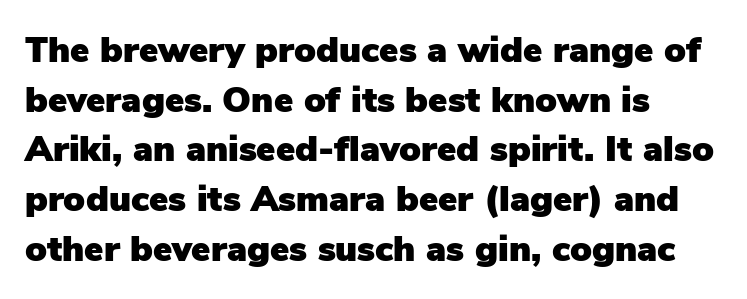
The image shows 36 px sans-serif type, upright; set left-aligned, normal line spacing (1.38x), normal letter spacing, not underlined; low stroke contrast and a medium x-height.
